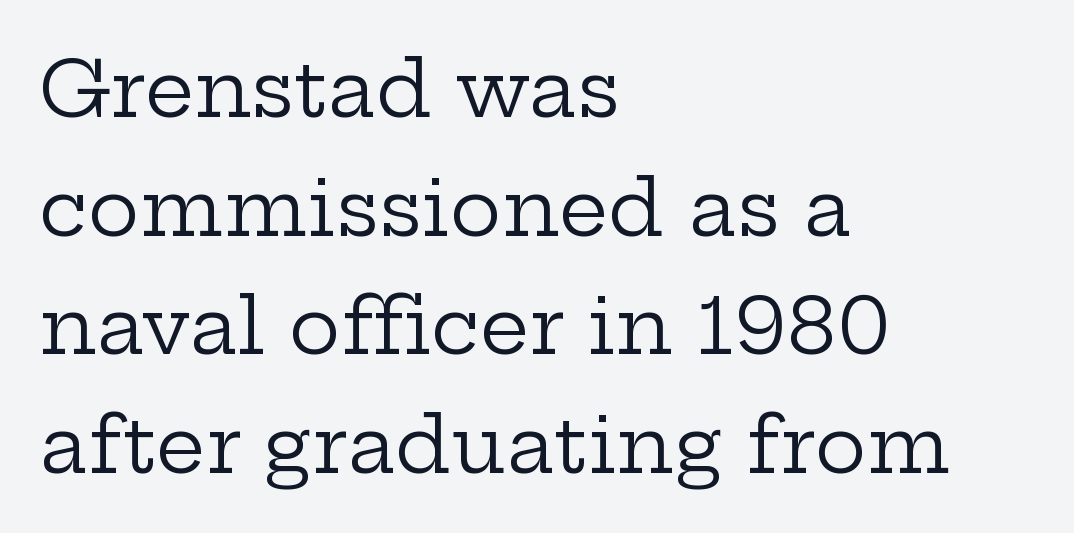
Q: Is the text bold? A: No.
Q: Is the text italic (slanted)? A: No, it is upright.
Q: Is the typeface a serif or a sans-serif typeface? A: Serif.
Q: Is the text underlined? A: No.
Q: How is the paragraph aligned? A: Left-aligned.
Q: Is the spacing between letters normal or unusually wide? A: Normal.
Q: Is the spacing between lines tight, normal or loose? A: Normal.
Q: Width (condensed, normal, or wide)? A: Wide.
Q: Stroke contrast? A: Low.
Q: x-height? A: Medium.
Q: Monospaced? A: No.
